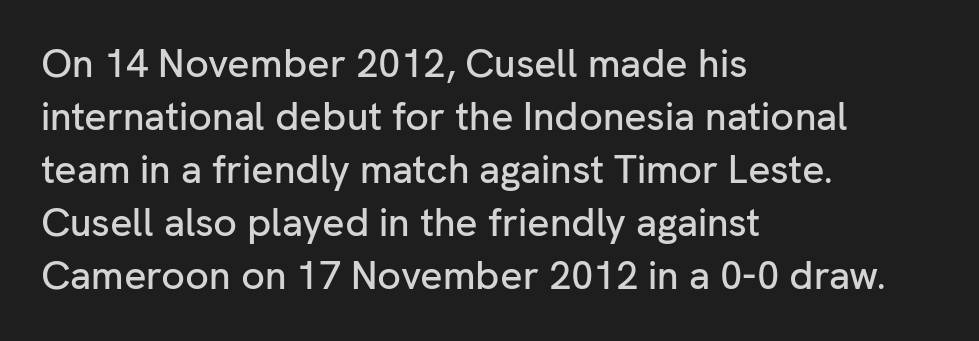
{"serif": "no", "italic": "no", "width": "normal", "stroke_contrast": "low", "x_height": "medium", "monospaced": "no", "underline": "no", "align": "left", "line_spacing": "normal", "line_spacing_ratio": 1.36, "letter_spacing": "normal", "letter_spacing_em": 0.0, "glyph_px": 39}
